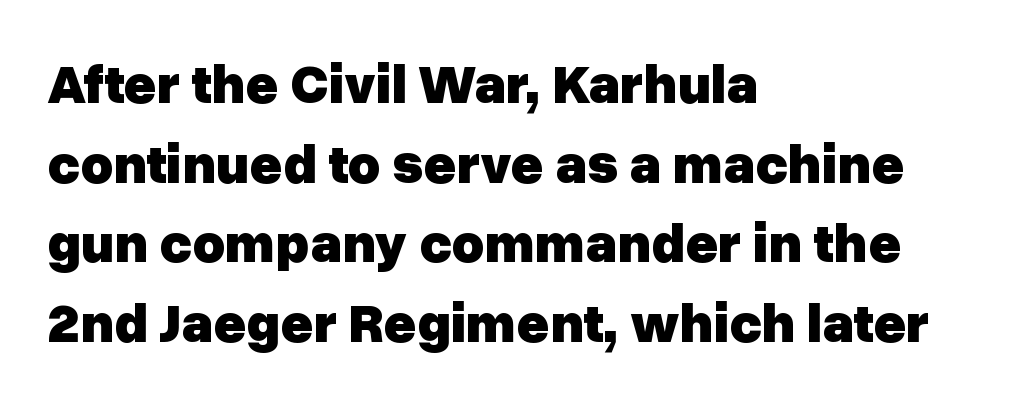
Grotesque or geometric, the face here clearly has no serifs. Each glyph is drawn with heavy, bold strokes. Glance below the letters and you will spot only blank space. Short note: letters normally spaced. These lines are rendered in a variable-pitch font.
